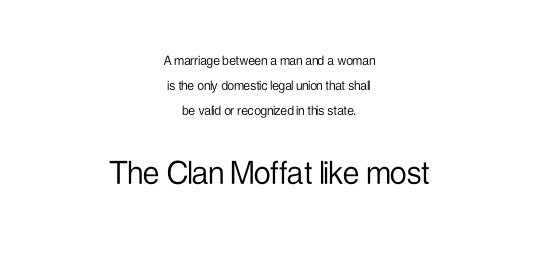
The image shows 37 px light, condensed sans-serif type, upright; set centered, normal line spacing (1.68x), normal letter spacing, not underlined; the second (bottom) block is 2.47x larger; low stroke contrast and a medium x-height.
